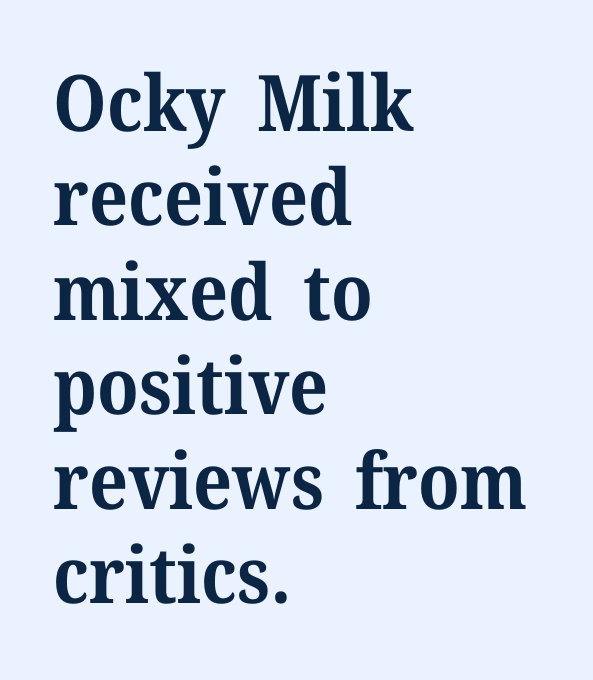
Q: Is the text bold? A: Yes.
Q: Is the text italic (slanted)? A: No, it is upright.
Q: Is the typeface a serif or a sans-serif typeface? A: Serif.
Q: Is the text underlined? A: No.
Q: How is the paragraph aligned? A: Left-aligned.
Q: Is the spacing between letters normal or unusually wide? A: Normal.
Q: Width (condensed, normal, or wide)? A: Normal.
Q: Stroke contrast? A: Medium.
Q: x-height? A: Medium.
Q: Monospaced? A: No.
